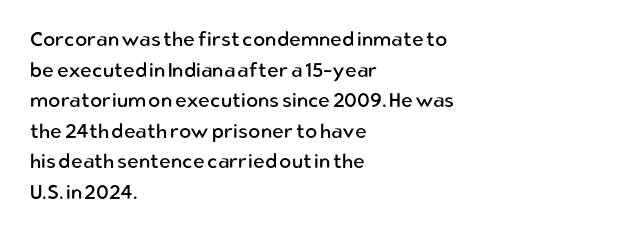
Q: Is the text bold? A: No.
Q: Is the text italic (slanted)? A: No, it is upright.
Q: Is the text underlined? A: No.
Q: How is the paragraph aligned? A: Left-aligned.
Q: Is the spacing between letters normal or unusually wide? A: Normal.
Q: Is the spacing between lines tight, normal or loose? A: Normal.
